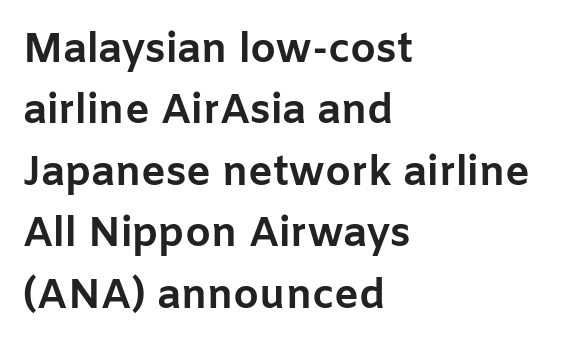
Quick note: interline space is typical. The typeface chosen for these lines omits serifs. The face used here is proportionally spaced, like ordinary book or web type. As a designer I'd log this as weight 700, bold. The words here are not underlined.
